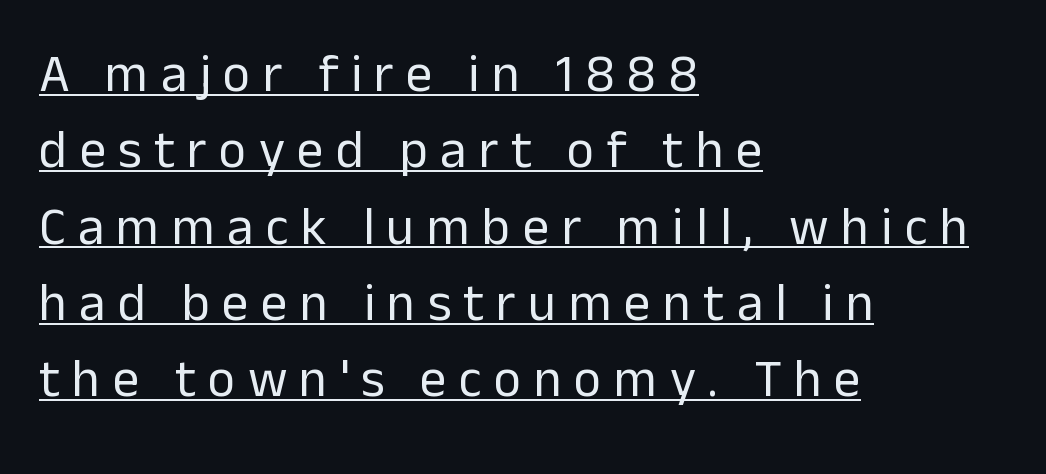
{"serif": "no", "italic": "no", "bold": "no", "weight": "regular", "width": "normal", "stroke_contrast": "low", "x_height": "medium", "monospaced": "no", "underline": "yes", "align": "left", "line_spacing": "normal", "line_spacing_ratio": 1.44, "letter_spacing": "wide", "letter_spacing_em": 0.23, "glyph_px": 53}
